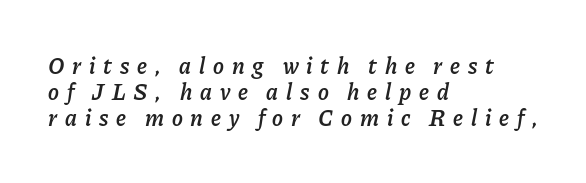
The image shows 23 px text type, italic (leaning right); set left-aligned, tight line spacing (1.14x), unusually wide letter spacing (+0.34 em), not underlined.
